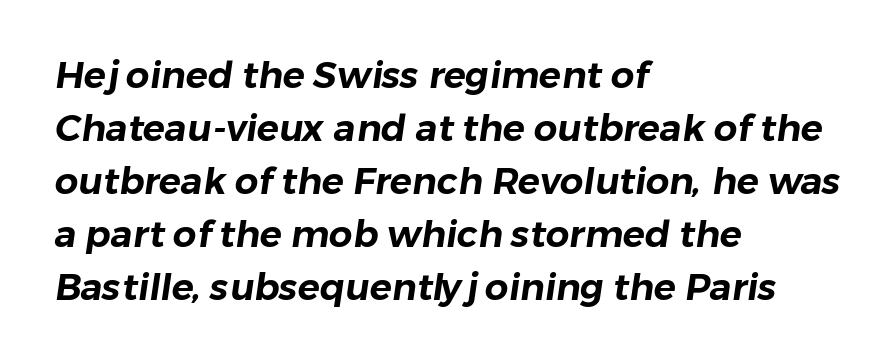
Q: Is the typeface a serif or a sans-serif typeface? A: Sans-serif.
Q: Is the text underlined? A: No.
Q: How is the paragraph aligned? A: Left-aligned.
Q: Is the spacing between letters normal or unusually wide? A: Normal.
Q: Is the spacing between lines tight, normal or loose? A: Normal.
Q: Width (condensed, normal, or wide)? A: Normal.
Q: Stroke contrast? A: Low.
Q: x-height? A: Medium.
Q: Monospaced? A: No.
